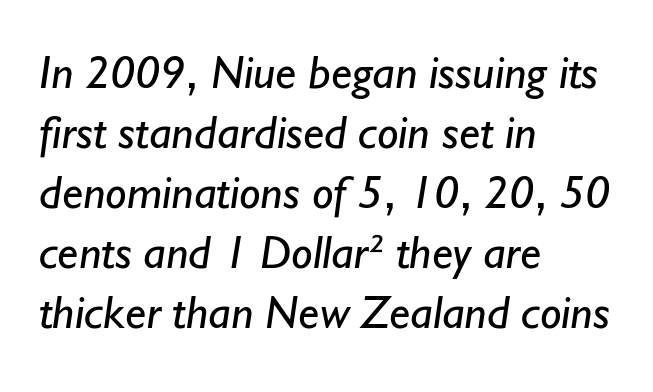
The image shows 48 px regular-weight sans-serif type; set left-aligned, normal line spacing (1.25x), normal letter spacing, not underlined; low stroke contrast and a small x-height.
